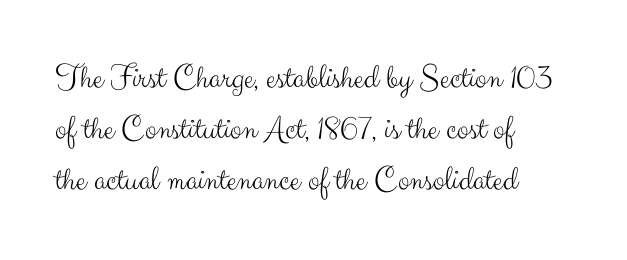
{"serif": "no", "bold": "no", "weight": "light", "width": "normal", "stroke_contrast": "medium", "x_height": "small", "monospaced": "no", "underline": "no", "align": "left", "line_spacing": "normal", "line_spacing_ratio": 1.46, "letter_spacing": "normal", "letter_spacing_em": 0.0, "glyph_px": 35}
